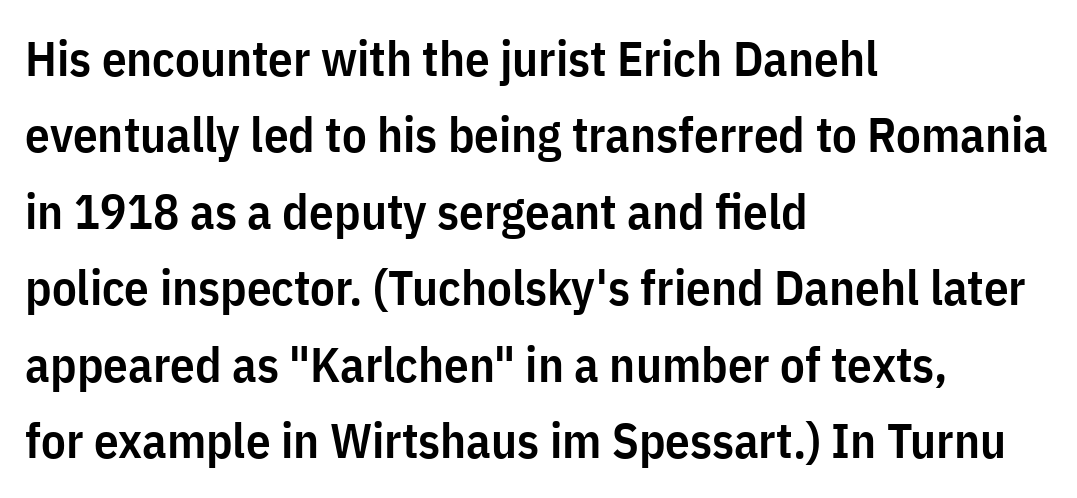
The image shows 49 px semibold, condensed sans-serif type, upright; set left-aligned, normal line spacing (1.56x), normal letter spacing, not underlined; low stroke contrast and a medium x-height.
